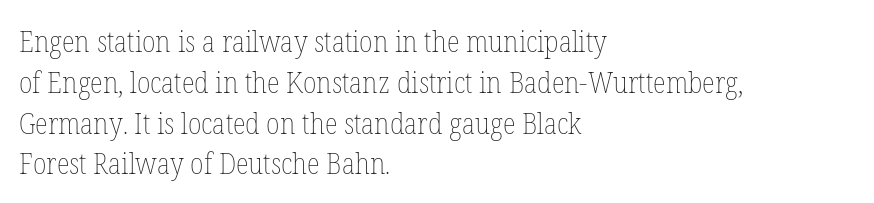
The ragged edge is on the right, which tells us the setting is flush left. Words appear dense and cohesive because spacing is normal. Posture: straight, roman, zero tilt. No heavy texture on the line: the type isn't bold.
